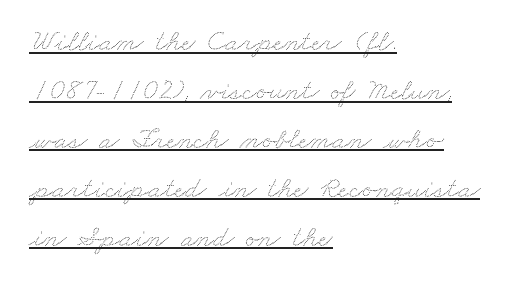
The image shows 30 px wide type; set left-aligned, normal line spacing (1.63x), normal letter spacing, underlined; low stroke contrast and a small x-height.
